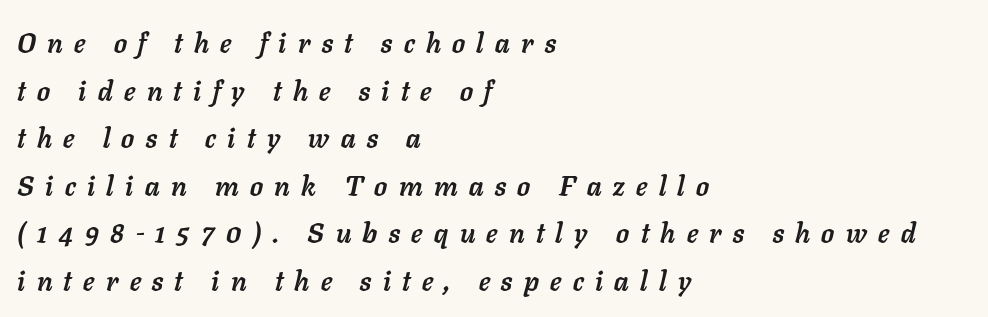
The image shows 28 px semibold type, italic (leaning right); set left-aligned, normal line spacing (1.7x), unusually wide letter spacing (+0.41 em), not underlined; low stroke contrast and a medium x-height.
